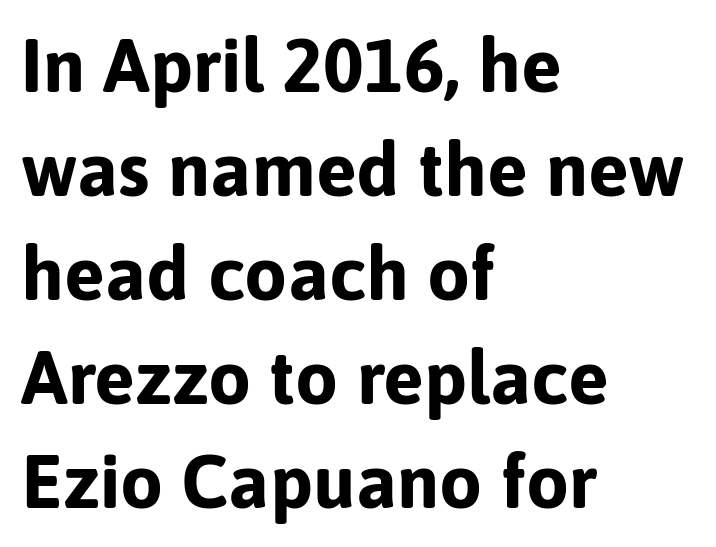
The image shows 76 px bold sans-serif type, upright; set left-aligned, normal line spacing (1.37x), normal letter spacing, not underlined; low stroke contrast and a medium x-height.
